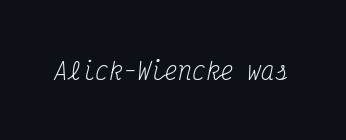
Q: Is the text bold? A: No.
Q: Is the text italic (slanted)? A: Yes, it leans right by about 12 degrees.
Q: Is the text underlined? A: No.
Q: Is the spacing between letters normal or unusually wide? A: Normal.
